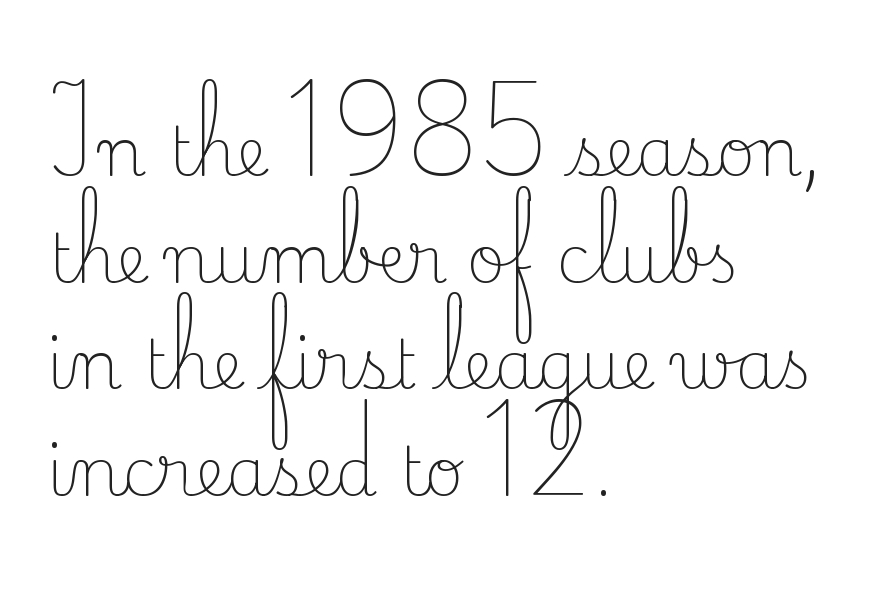
Q: Is the text bold? A: No.
Q: Is the text italic (slanted)? A: No, it is upright.
Q: Is the typeface a serif or a sans-serif typeface? A: Serif.
Q: Is the text underlined? A: No.
Q: How is the paragraph aligned? A: Left-aligned.
Q: Is the spacing between letters normal or unusually wide? A: Normal.
Q: Is the spacing between lines tight, normal or loose? A: Normal.
Q: Width (condensed, normal, or wide)? A: Normal.
Q: Stroke contrast? A: Low.
Q: x-height? A: Small.
Q: Monospaced? A: No.
